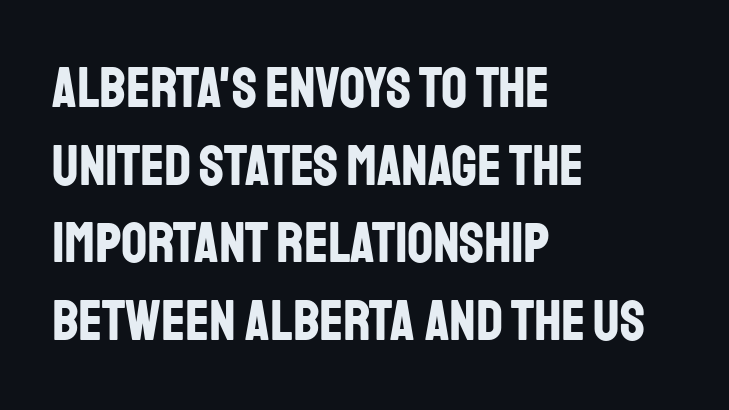
{"serif": "no", "italic": "no", "bold": "yes", "weight": "bold", "width": "condensed", "stroke_contrast": "low", "x_height": "large", "monospaced": "no", "underline": "no", "align": "left", "line_spacing": "normal", "line_spacing_ratio": 1.36, "letter_spacing": "normal", "letter_spacing_em": 0.0, "glyph_px": 57}
